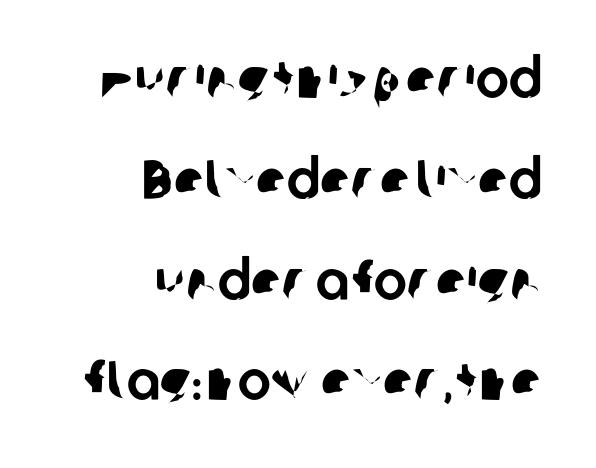
Q: Is the typeface a serif or a sans-serif typeface? A: Sans-serif.
Q: Is the text underlined? A: No.
Q: How is the paragraph aligned? A: Right-aligned.
Q: Is the spacing between letters normal or unusually wide? A: Normal.
Q: Width (condensed, normal, or wide)? A: Normal.
Q: Stroke contrast? A: Low.
Q: x-height? A: Medium.
Q: Monospaced? A: No.
